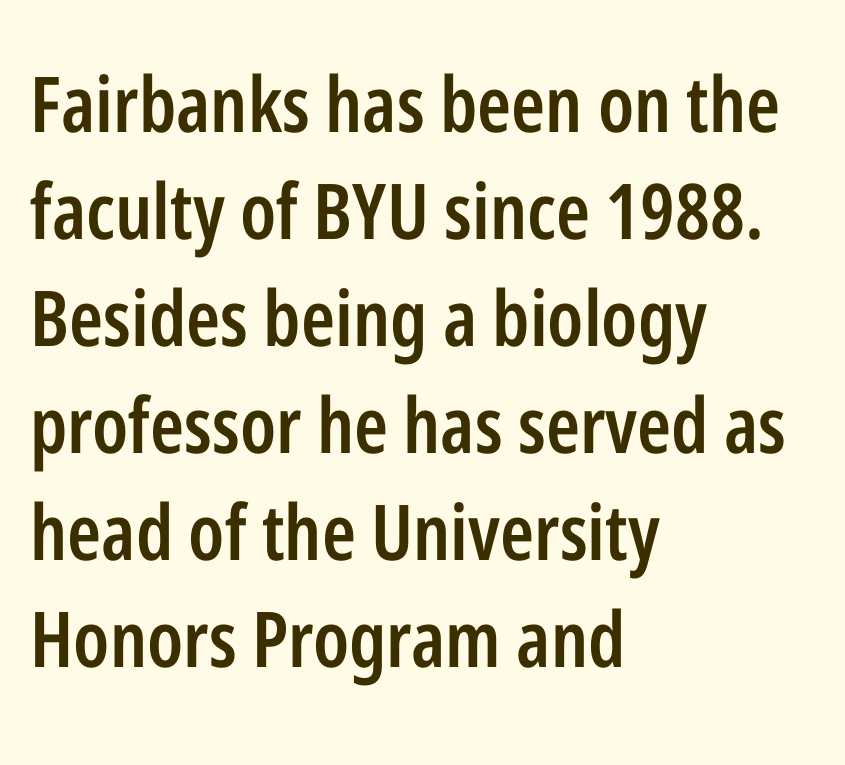
The image shows 77 px semibold, condensed sans-serif type, upright; set left-aligned, normal line spacing (1.39x), normal letter spacing, not underlined; low stroke contrast and a medium x-height.
